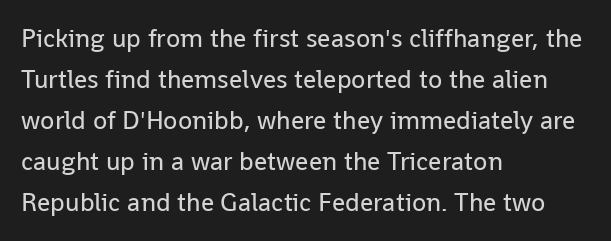
The image shows 26 px text type, upright; set left-aligned, normal line spacing (1.58x), normal letter spacing, not underlined.
